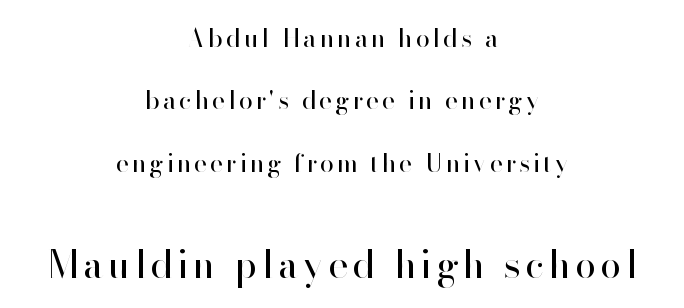
{"serif": "no", "italic": "no", "bold": "no", "weight": "regular", "width": "normal", "stroke_contrast": "high", "x_height": "small", "monospaced": "no", "underline": "no", "align": "center", "line_spacing": "loose", "line_spacing_ratio": 2.5, "larger_block": "second", "size_ratio": 1.52, "glyph_px": 38}
